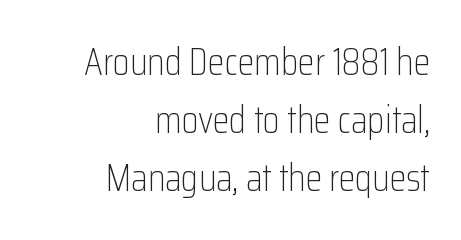
Examine the stroke ends and you'll find no serifs. The baseline area is clear. The designer left line spacing at the default. Nope, not italic — everything's standing straight. The type is set solid horizontally, with unmodified tracking.
